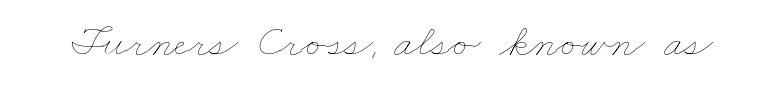
The image shows 46 px thin, wide type; set normal letter spacing, not underlined; low stroke contrast and a small x-height.
